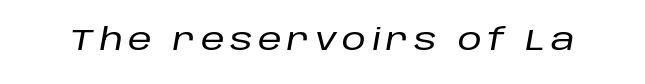
{"italic": "yes", "lean": "right", "slant_degrees": 10, "width": "normal", "stroke_contrast": "low", "x_height": "large", "monospaced": "no", "underline": "no", "glyph_px": 30}
